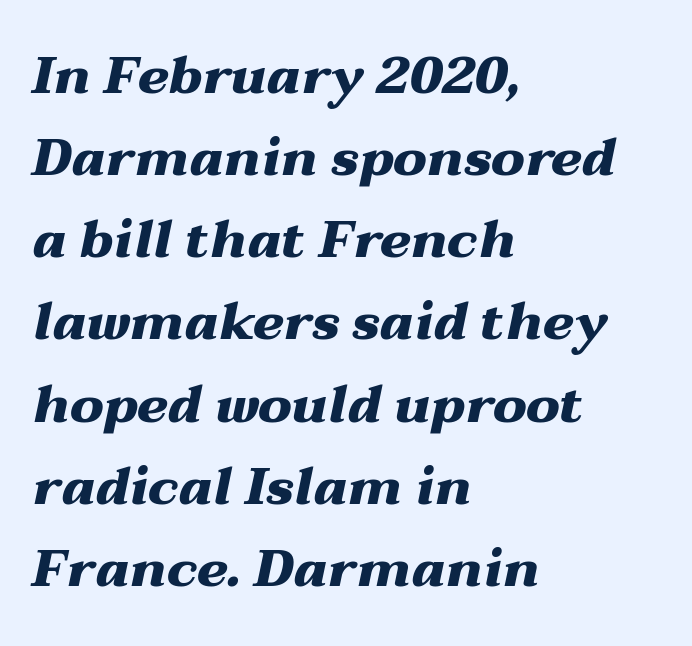
The paragraph shown leans on its left margin. A typesetter would call this zero additional tracking. Each row of text sits above clean, open space. The letters are bold, with thick, heavy strokes. You could not count columns in this text — the font is proportionally spaced.
